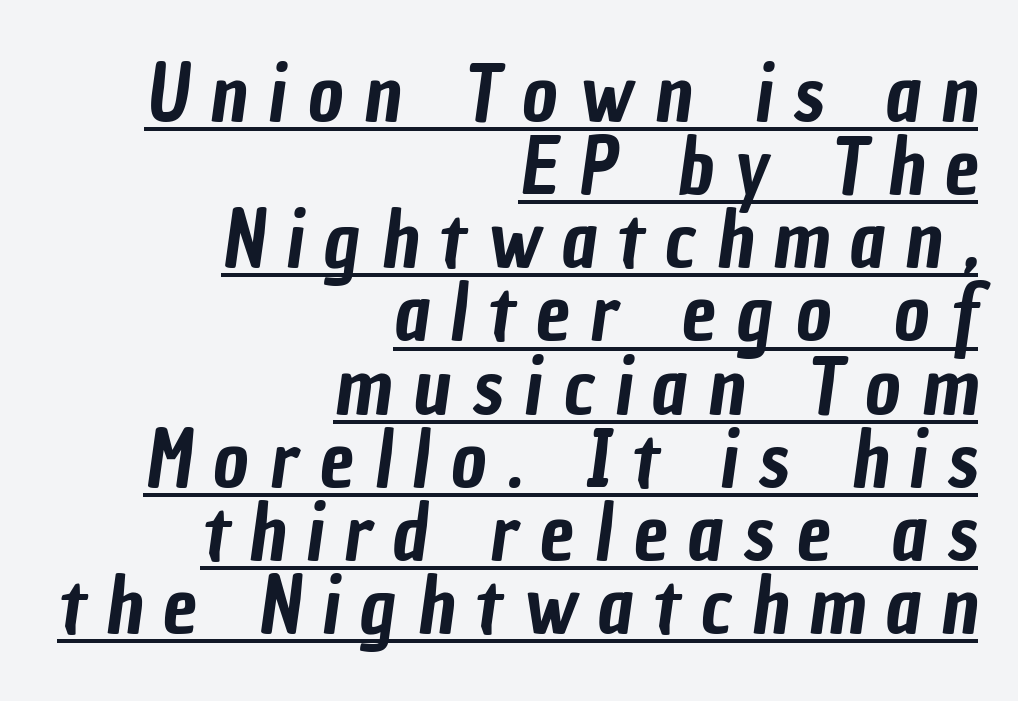
The image shows 77 px condensed sans-serif type; set right-aligned, tight line spacing (0.95x), unusually wide letter spacing (+0.27 em), underlined; low stroke contrast and a medium x-height.
